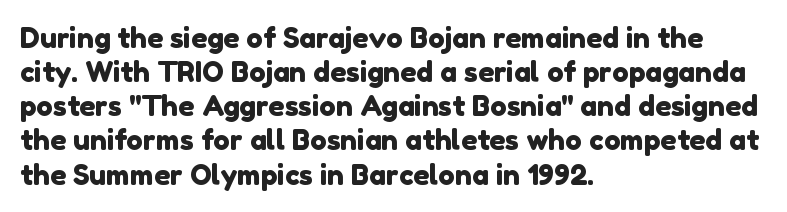
{"serif": "no", "width": "normal", "stroke_contrast": "low", "x_height": "medium", "monospaced": "no", "underline": "no", "align": "left", "line_spacing_ratio": 1.22, "letter_spacing": "normal", "letter_spacing_em": 0.0, "glyph_px": 28}
